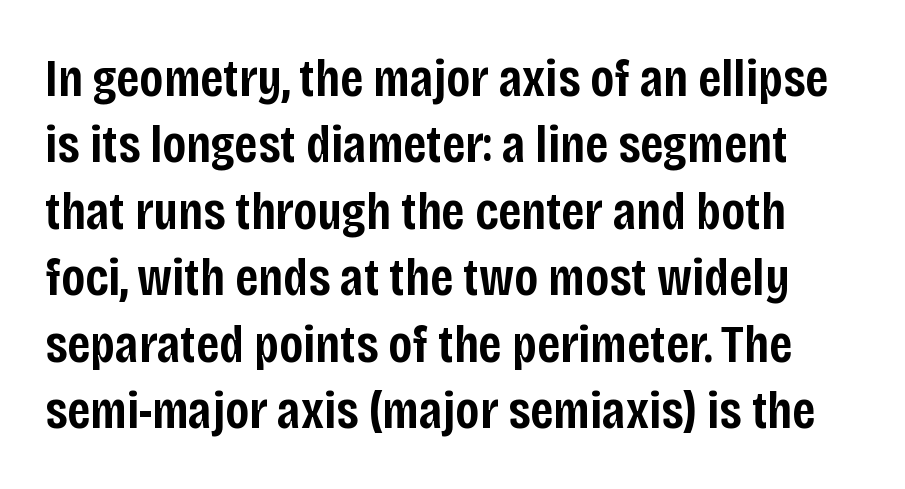
Q: Is the text bold? A: Semi-bold.
Q: Is the text italic (slanted)? A: No, it is upright.
Q: Is the typeface a serif or a sans-serif typeface? A: Sans-serif.
Q: Is the text underlined? A: No.
Q: Is the spacing between letters normal or unusually wide? A: Normal.
Q: Width (condensed, normal, or wide)? A: Condensed.
Q: Stroke contrast? A: Low.
Q: x-height? A: Large.
Q: Monospaced? A: No.
